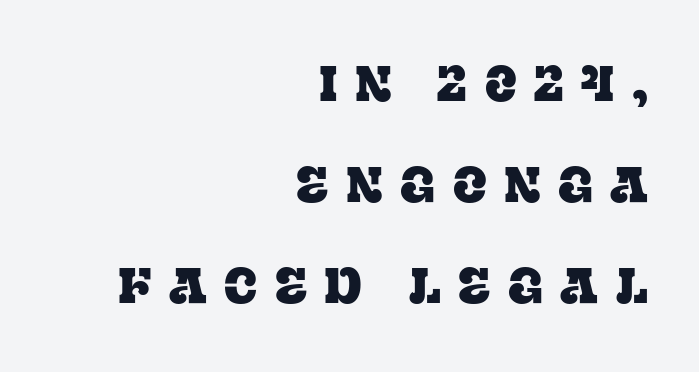
Q: Is the text italic (slanted)? A: No, it is upright.
Q: Is the typeface a serif or a sans-serif typeface? A: Serif.
Q: Is the text underlined? A: No.
Q: How is the paragraph aligned? A: Right-aligned.
Q: Is the spacing between letters normal or unusually wide? A: Unusually wide.
Q: Is the spacing between lines tight, normal or loose? A: Loose.
Q: Width (condensed, normal, or wide)? A: Normal.
Q: Stroke contrast? A: Low.
Q: x-height? A: Large.
Q: Monospaced? A: No.
